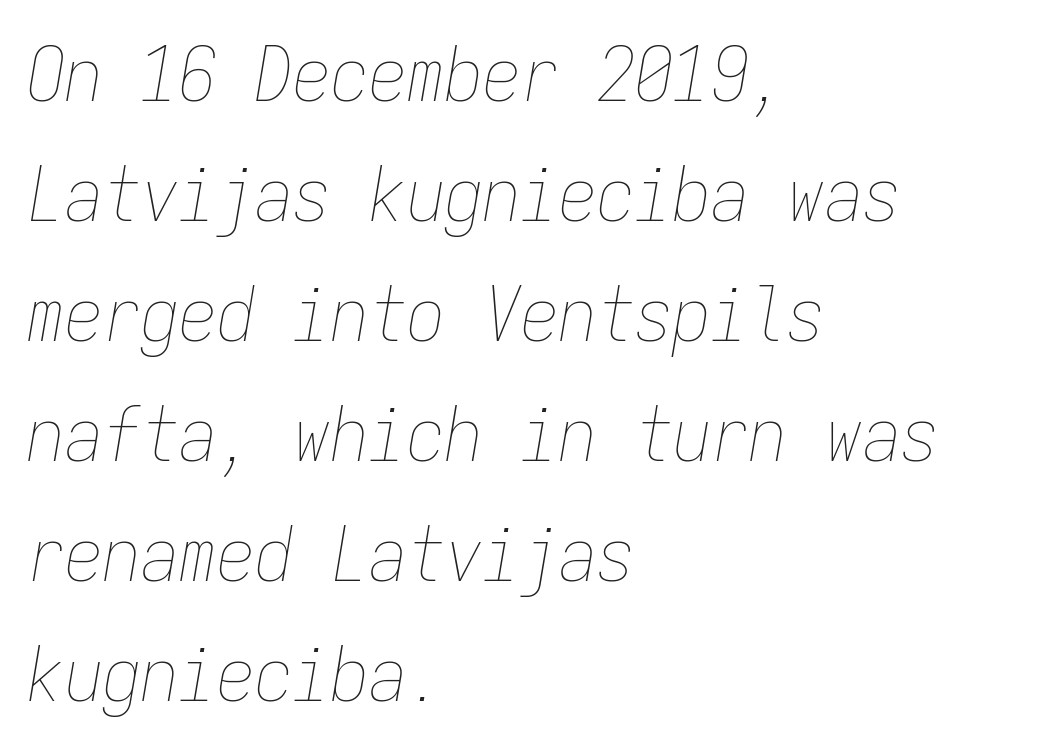
{"italic": "yes", "lean": "right", "slant_degrees": 9, "bold": "no", "weight": "thin", "width": "condensed", "stroke_contrast": "low", "x_height": "medium", "monospaced": "yes", "underline": "no", "align": "left", "line_spacing": "normal", "line_spacing_ratio": 1.58, "letter_spacing": "normal", "letter_spacing_em": 0.0, "glyph_px": 76}
